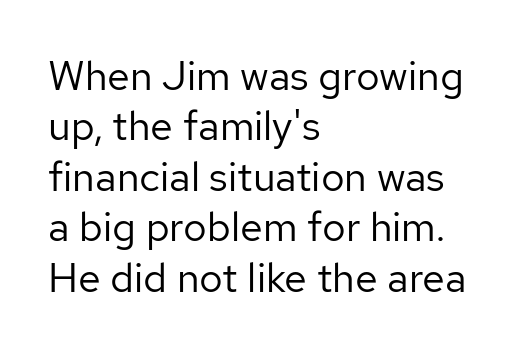
Q: Is the text bold? A: No.
Q: Is the text italic (slanted)? A: No, it is upright.
Q: Is the typeface a serif or a sans-serif typeface? A: Sans-serif.
Q: Is the text underlined? A: No.
Q: How is the paragraph aligned? A: Left-aligned.
Q: Is the spacing between letters normal or unusually wide? A: Normal.
Q: Width (condensed, normal, or wide)? A: Normal.
Q: Stroke contrast? A: Low.
Q: x-height? A: Medium.
Q: Monospaced? A: No.
